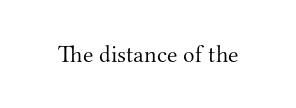
{"italic": "no", "bold": "no", "underline": "no", "letter_spacing": "normal", "letter_spacing_em": 0.0, "glyph_px": 24}
